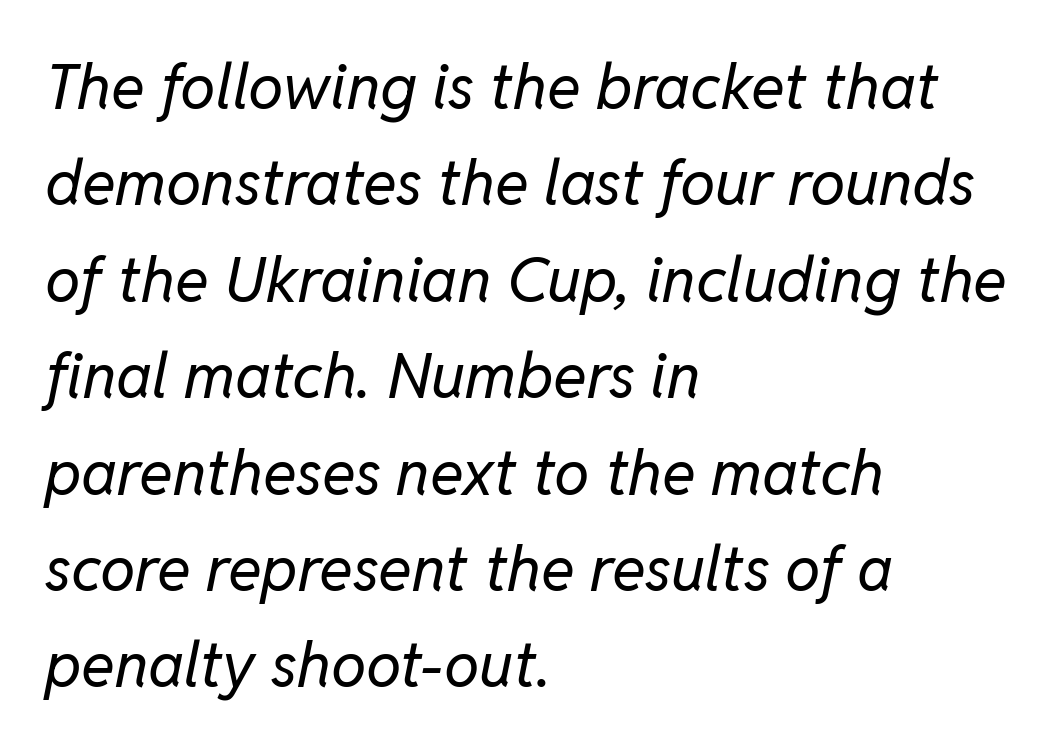
{"italic": "yes", "lean": "right", "slant_degrees": 11, "bold": "no", "weight": "regular", "width": "normal", "stroke_contrast": "low", "x_height": "medium", "monospaced": "no", "underline": "no", "align": "left", "line_spacing": "normal", "line_spacing_ratio": 1.53, "letter_spacing": "normal", "letter_spacing_em": 0.0, "glyph_px": 63}
